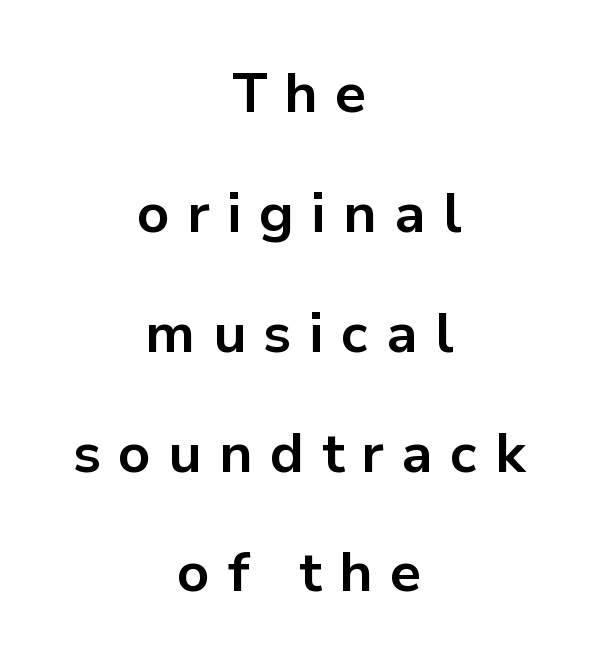
Q: Is the text bold? A: Yes.
Q: Is the text italic (slanted)? A: No, it is upright.
Q: Is the typeface a serif or a sans-serif typeface? A: Sans-serif.
Q: Is the text underlined? A: No.
Q: How is the paragraph aligned? A: Centered.
Q: Is the spacing between letters normal or unusually wide? A: Unusually wide.
Q: Is the spacing between lines tight, normal or loose? A: Loose.
Q: Width (condensed, normal, or wide)? A: Normal.
Q: Stroke contrast? A: Low.
Q: x-height? A: Medium.
Q: Monospaced? A: No.
